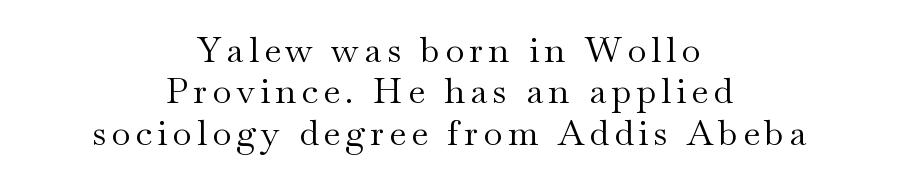
Q: Is the text bold? A: No.
Q: Is the text italic (slanted)? A: No, it is upright.
Q: Is the typeface a serif or a sans-serif typeface? A: Serif.
Q: Is the text underlined? A: No.
Q: How is the paragraph aligned? A: Centered.
Q: Width (condensed, normal, or wide)? A: Wide.
Q: Stroke contrast? A: Medium.
Q: x-height? A: Small.
Q: Monospaced? A: No.
